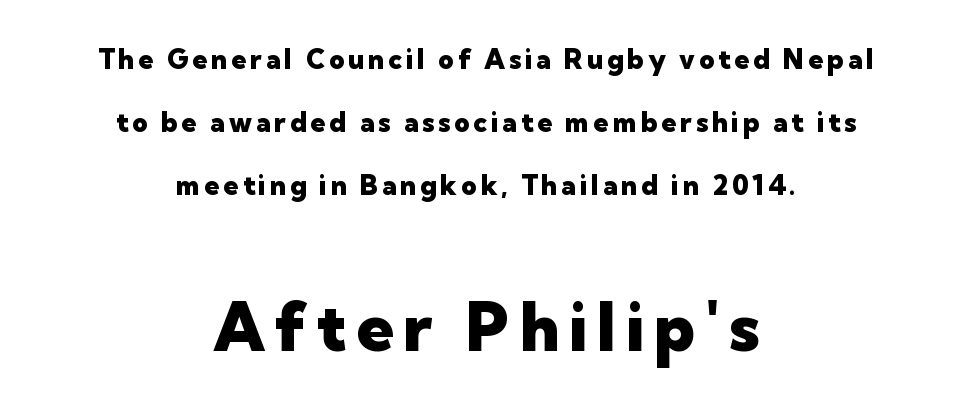
{"serif": "no", "italic": "no", "bold": "yes", "weight": "heavy", "width": "normal", "stroke_contrast": "low", "x_height": "medium", "monospaced": "no", "underline": "no", "align": "center", "line_spacing": "loose", "line_spacing_ratio": 2.33, "larger_block": "second", "size_ratio": 2.48, "glyph_px": 67}
